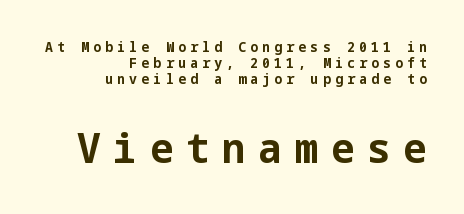
The image shows 42 px bold sans-serif type, upright; set right-aligned, tight line spacing (1.14x), unusually wide letter spacing (+0.3 em), not underlined; the second (bottom) block is 3.0x larger; low stroke contrast and a medium x-height.
